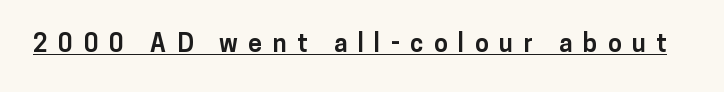
{"italic": "no", "bold": "yes", "underline": "yes", "letter_spacing": "wide", "letter_spacing_em": 0.42, "glyph_px": 25}
